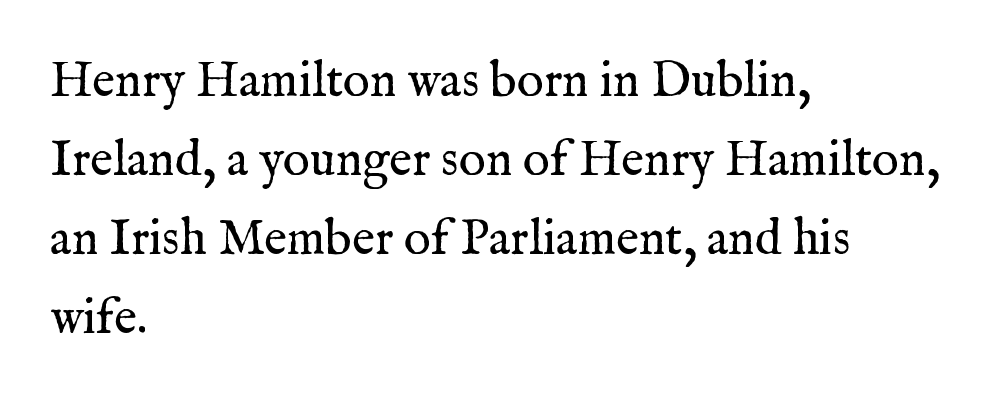
{"serif": "yes", "italic": "no", "bold": "no", "weight": "regular", "width": "normal", "stroke_contrast": "medium", "x_height": "medium", "monospaced": "no", "underline": "no", "align": "left", "line_spacing": "normal", "line_spacing_ratio": 1.58, "letter_spacing": "normal", "letter_spacing_em": 0.0, "glyph_px": 50}
